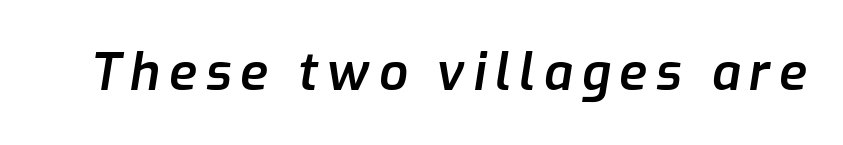
The image shows 51 px semibold type, italic (leaning right); set not underlined; low stroke contrast and a medium x-height.
